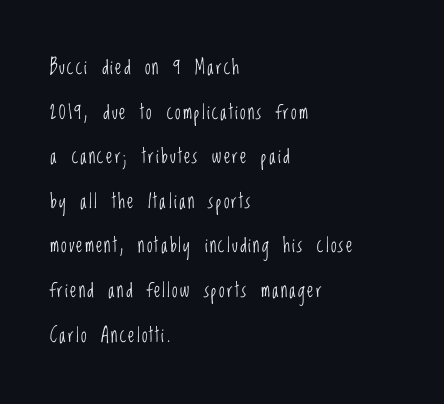
Q: Is the text bold? A: No.
Q: Is the text italic (slanted)? A: No, it is upright.
Q: Is the text underlined? A: No.
Q: How is the paragraph aligned? A: Left-aligned.
Q: Is the spacing between lines tight, normal or loose? A: Loose.
